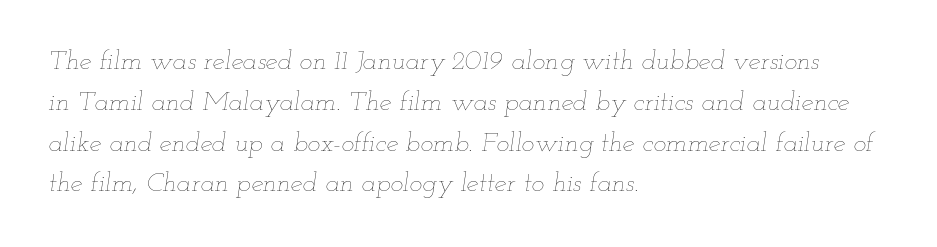
Q: Is the text bold? A: No.
Q: Is the text italic (slanted)? A: Yes, it leans right by about 12 degrees.
Q: Is the text underlined? A: No.
Q: How is the paragraph aligned? A: Left-aligned.
Q: Is the spacing between letters normal or unusually wide? A: Normal.
Q: Is the spacing between lines tight, normal or loose? A: Normal.
